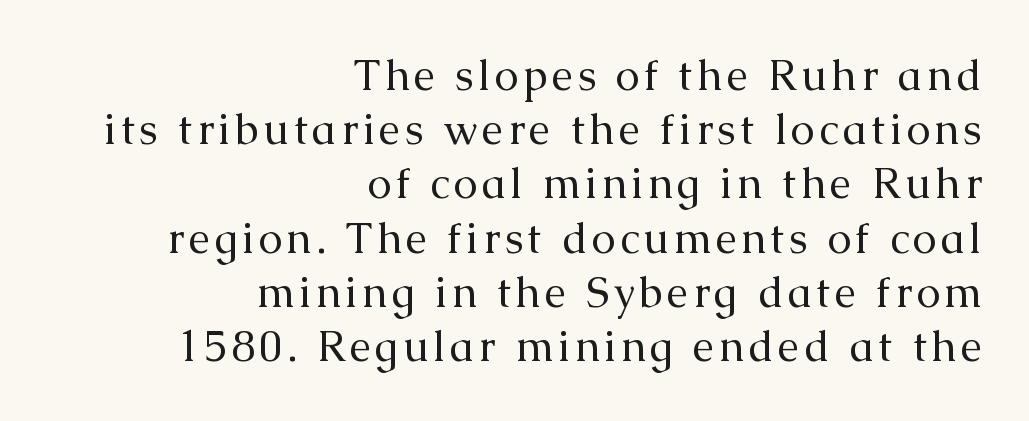
The letters advance in unequal steps, a hallmark of proportional type. Font category for this specimen: serif. If you drew a ruler down the right edge, every line would touch it. It's the straight-up-and-down kind of type.
